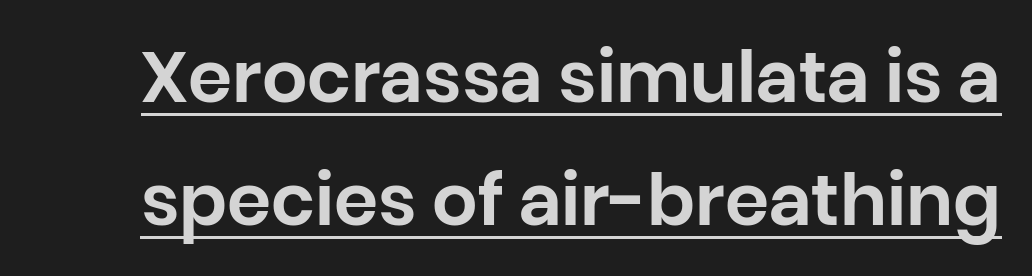
Tall strokes in this sample are plumb rather than angled. Check where the strokes stop: nothing finishes them off — pure sans. The rendering uses natural spacing where letterforms have individual widths. Does a line run under the words? Yes, clearly. The gaps between neighbouring characters are ordinary and unremarkable.
